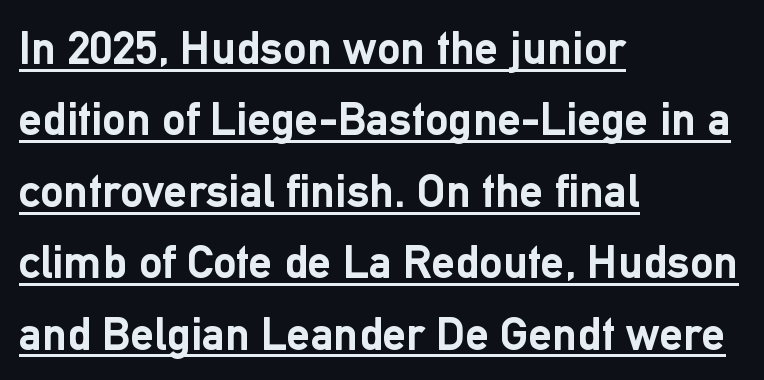
{"serif": "no", "italic": "no", "bold": "yes", "weight": "semibold", "width": "normal", "stroke_contrast": "low", "x_height": "medium", "monospaced": "no", "underline": "yes", "align": "left", "line_spacing": "normal", "line_spacing_ratio": 1.52, "letter_spacing": "normal", "letter_spacing_em": 0.0, "glyph_px": 47}
